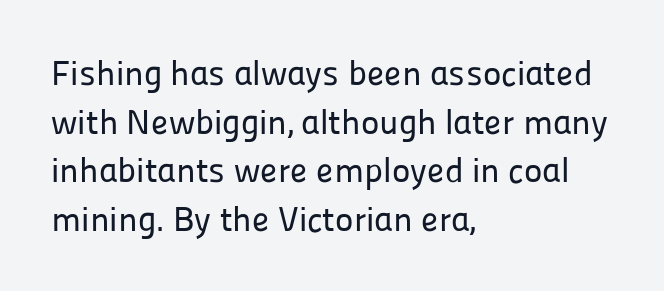
The image shows 35 px sans-serif type, upright; set left-aligned, normal line spacing (1.39x), normal letter spacing, not underlined; low stroke contrast and a medium x-height.
